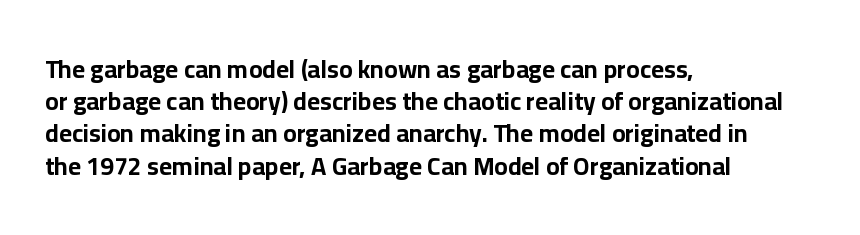
{"italic": "no", "bold": "yes", "underline": "no", "align": "left", "line_spacing": "normal", "line_spacing_ratio": 1.29, "letter_spacing": "normal", "letter_spacing_em": 0.0, "glyph_px": 25}
